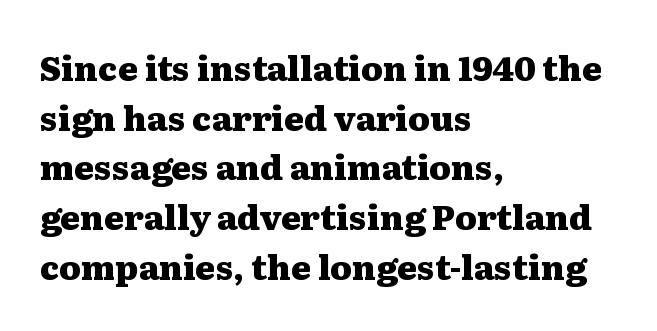
The image shows 34 px heavy, wide serif type, upright; set left-aligned, normal line spacing (1.46x), normal letter spacing, not underlined; medium stroke contrast and a medium x-height.
